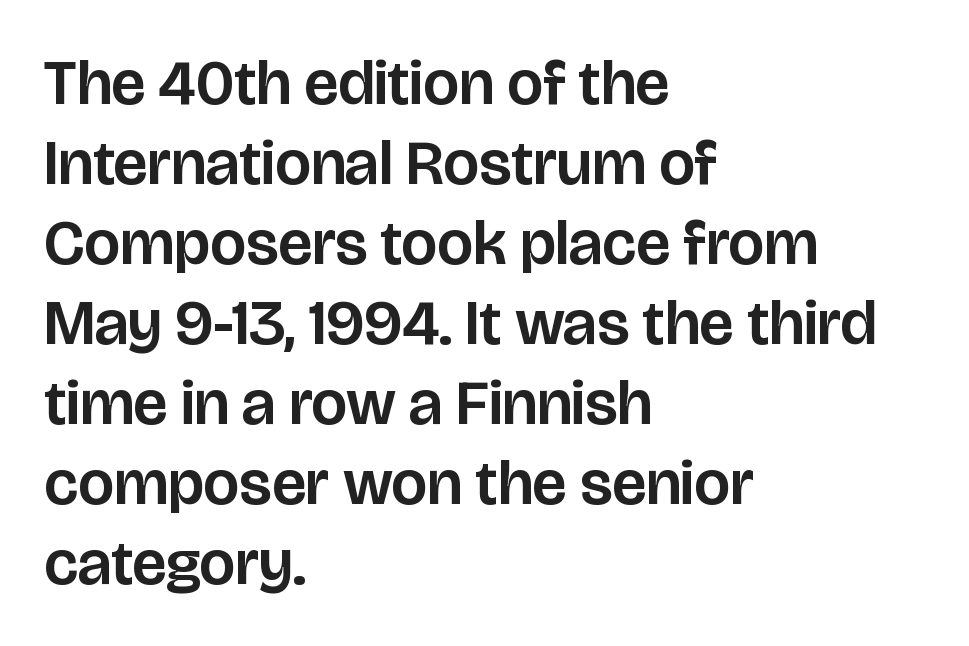
Q: Is the text italic (slanted)? A: No, it is upright.
Q: Is the typeface a serif or a sans-serif typeface? A: Sans-serif.
Q: Is the text underlined? A: No.
Q: How is the paragraph aligned? A: Left-aligned.
Q: Is the spacing between letters normal or unusually wide? A: Normal.
Q: Is the spacing between lines tight, normal or loose? A: Normal.
Q: Width (condensed, normal, or wide)? A: Normal.
Q: Stroke contrast? A: Low.
Q: x-height? A: Large.
Q: Monospaced? A: No.
